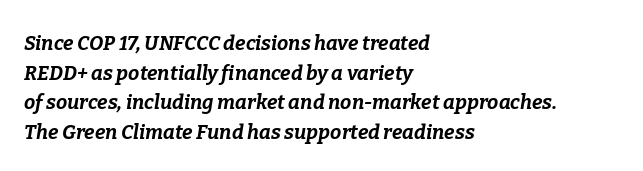
Q: Is the text bold? A: Yes.
Q: Is the text italic (slanted)? A: Yes, it leans right by about 9 degrees.
Q: Is the text underlined? A: No.
Q: How is the paragraph aligned? A: Left-aligned.
Q: Is the spacing between letters normal or unusually wide? A: Normal.
Q: Is the spacing between lines tight, normal or loose? A: Normal.
